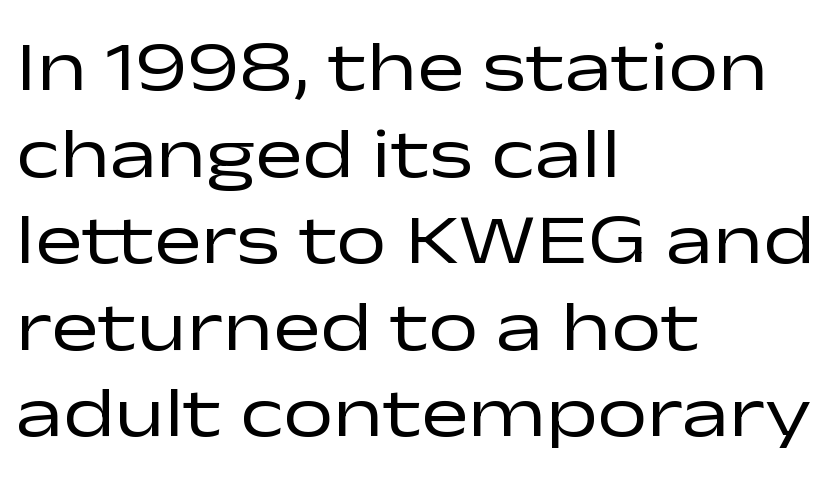
{"serif": "no", "italic": "no", "bold": "no", "weight": "regular", "width": "wide", "stroke_contrast": "low", "x_height": "medium", "monospaced": "no", "underline": "no", "align": "left", "line_spacing_ratio": 1.22, "letter_spacing": "normal", "letter_spacing_em": 0.0, "glyph_px": 71}
